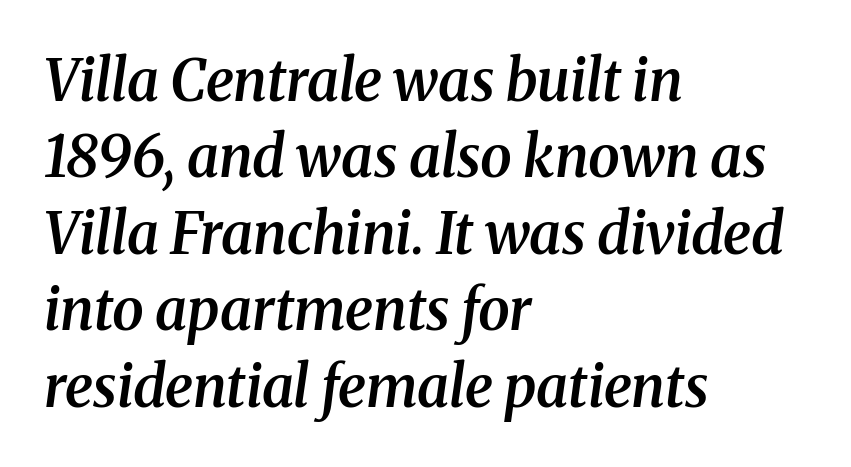
{"serif": "yes", "italic": "yes", "lean": "right", "slant_degrees": 8, "bold": "semi", "weight": "semibold", "width": "normal", "stroke_contrast": "medium", "x_height": "medium", "monospaced": "no", "underline": "no", "align": "left", "line_spacing": "normal", "line_spacing_ratio": 1.34, "letter_spacing": "normal", "letter_spacing_em": 0.0, "glyph_px": 57}
